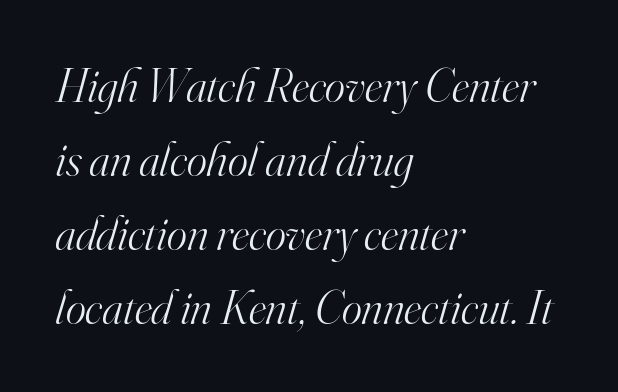
Q: Is the text bold? A: No.
Q: Is the text italic (slanted)? A: Yes, it leans right by about 16 degrees.
Q: Is the typeface a serif or a sans-serif typeface? A: Serif.
Q: Is the text underlined? A: No.
Q: How is the paragraph aligned? A: Left-aligned.
Q: Is the spacing between letters normal or unusually wide? A: Normal.
Q: Is the spacing between lines tight, normal or loose? A: Normal.
Q: Width (condensed, normal, or wide)? A: Normal.
Q: Stroke contrast? A: High.
Q: x-height? A: Small.
Q: Monospaced? A: No.
